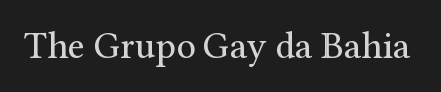
Q: Is the text bold? A: No.
Q: Is the text italic (slanted)? A: No, it is upright.
Q: Is the typeface a serif or a sans-serif typeface? A: Serif.
Q: Is the text underlined? A: No.
Q: Is the spacing between letters normal or unusually wide? A: Normal.
Q: Width (condensed, normal, or wide)? A: Normal.
Q: Stroke contrast? A: Medium.
Q: x-height? A: Medium.
Q: Monospaced? A: No.
